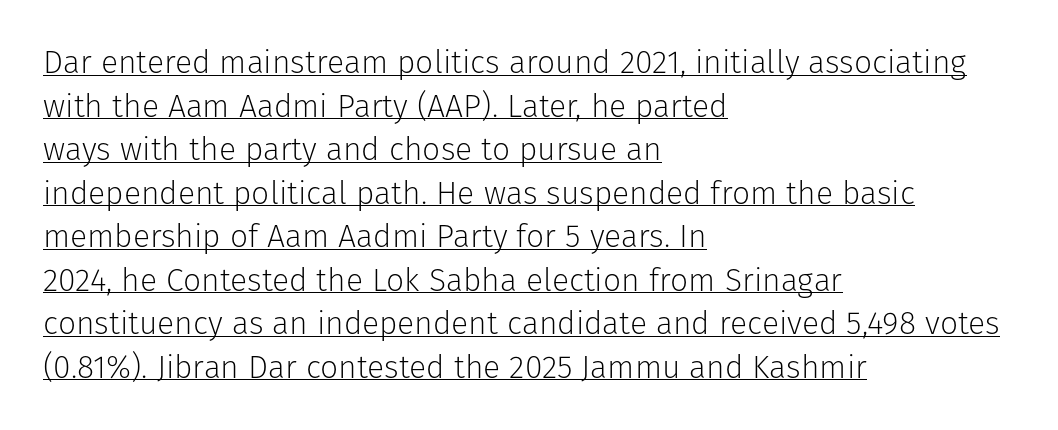
Q: Is the text bold? A: No.
Q: Is the text italic (slanted)? A: No, it is upright.
Q: Is the typeface a serif or a sans-serif typeface? A: Sans-serif.
Q: Is the text underlined? A: Yes.
Q: How is the paragraph aligned? A: Left-aligned.
Q: Is the spacing between letters normal or unusually wide? A: Normal.
Q: Is the spacing between lines tight, normal or loose? A: Normal.
Q: Width (condensed, normal, or wide)? A: Normal.
Q: Stroke contrast? A: Low.
Q: x-height? A: Medium.
Q: Monospaced? A: No.
